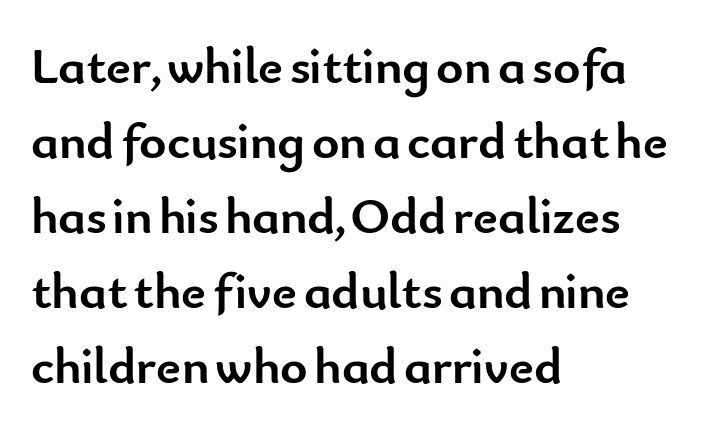
The image shows 52 px semibold sans-serif type, upright; set left-aligned, normal line spacing (1.44x), normal letter spacing, not underlined; low stroke contrast and a small x-height.
